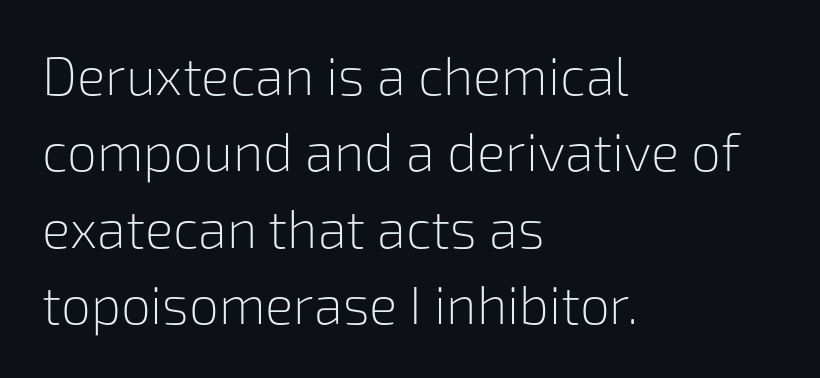
The image shows 53 px light sans-serif type, upright; set left-aligned, normal line spacing (1.44x), normal letter spacing, not underlined; low stroke contrast and a medium x-height.
